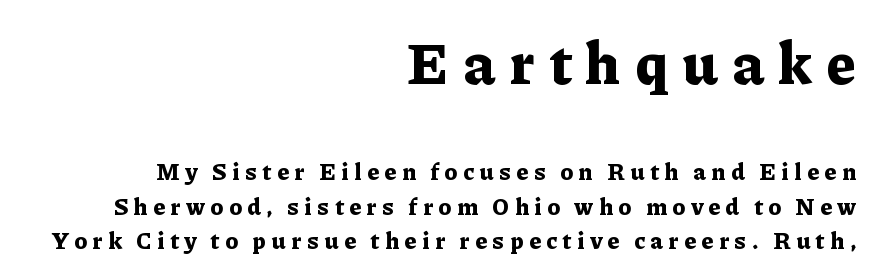
Q: Is the text bold? A: Yes.
Q: Is the text italic (slanted)? A: No, it is upright.
Q: Is the typeface a serif or a sans-serif typeface? A: Serif.
Q: Is the text underlined? A: No.
Q: How is the paragraph aligned? A: Right-aligned.
Q: Is the spacing between letters normal or unusually wide? A: Unusually wide.
Q: Is the spacing between lines tight, normal or loose? A: Normal.
Q: Which block of text is set in a larger size, the first (top) or the second (bottom)? A: The first (top) one.
Q: Width (condensed, normal, or wide)? A: Normal.
Q: Stroke contrast? A: Low.
Q: x-height? A: Medium.
Q: Monospaced? A: No.
